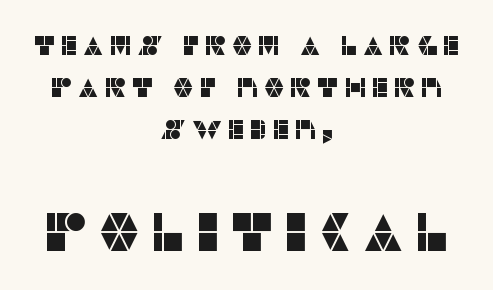
{"serif": "no", "italic": "no", "width": "normal", "stroke_contrast": "low", "x_height": "large", "monospaced": "no", "underline": "no", "align": "center", "line_spacing": "normal", "line_spacing_ratio": 1.55, "larger_block": "second", "size_ratio": 2.0, "glyph_px": 54}
